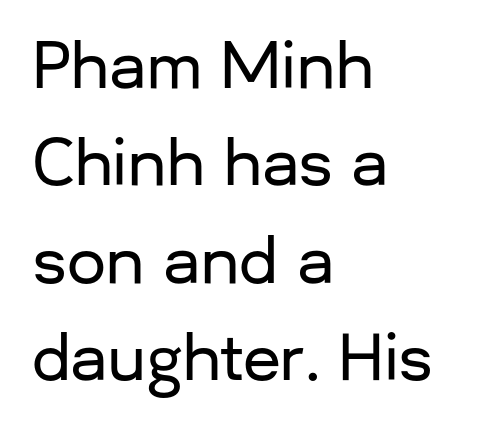
Q: Is the text italic (slanted)? A: No, it is upright.
Q: Is the typeface a serif or a sans-serif typeface? A: Sans-serif.
Q: Is the text underlined? A: No.
Q: How is the paragraph aligned? A: Left-aligned.
Q: Is the spacing between letters normal or unusually wide? A: Normal.
Q: Is the spacing between lines tight, normal or loose? A: Normal.
Q: Width (condensed, normal, or wide)? A: Normal.
Q: Stroke contrast? A: Low.
Q: x-height? A: Medium.
Q: Monospaced? A: No.
